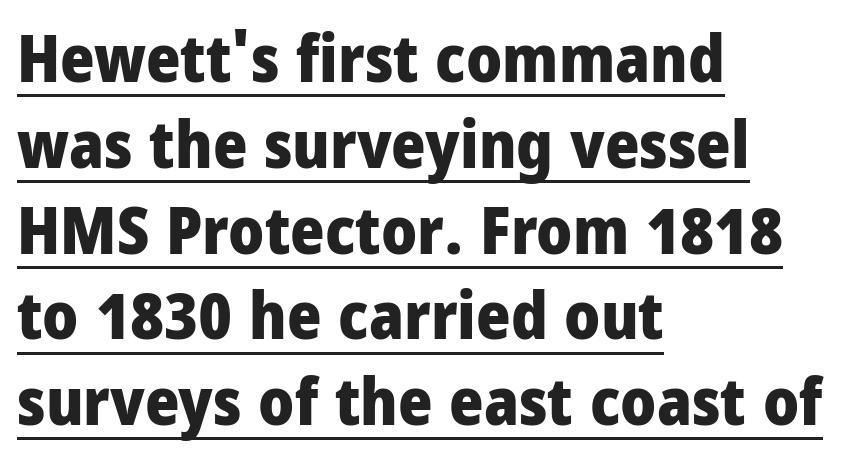
{"serif": "no", "italic": "no", "bold": "yes", "weight": "heavy", "width": "condensed", "stroke_contrast": "low", "x_height": "large", "monospaced": "no", "underline": "yes", "align": "left", "line_spacing": "normal", "line_spacing_ratio": 1.3, "letter_spacing": "normal", "letter_spacing_em": 0.0, "glyph_px": 66}
